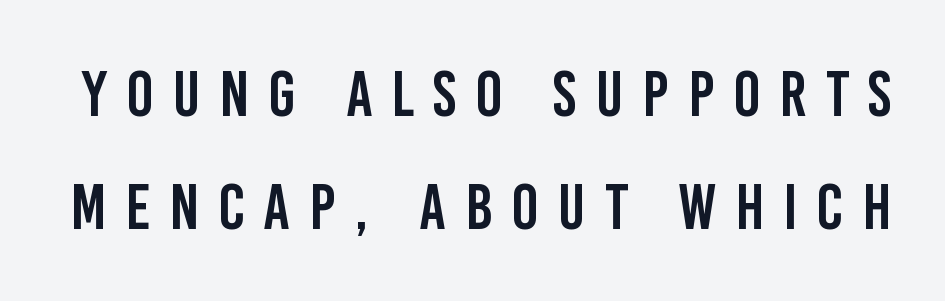
Q: Is the text italic (slanted)? A: No, it is upright.
Q: Is the typeface a serif or a sans-serif typeface? A: Sans-serif.
Q: Is the text underlined? A: No.
Q: Is the spacing between letters normal or unusually wide? A: Unusually wide.
Q: Width (condensed, normal, or wide)? A: Condensed.
Q: Stroke contrast? A: Low.
Q: x-height? A: Large.
Q: Monospaced? A: No.
